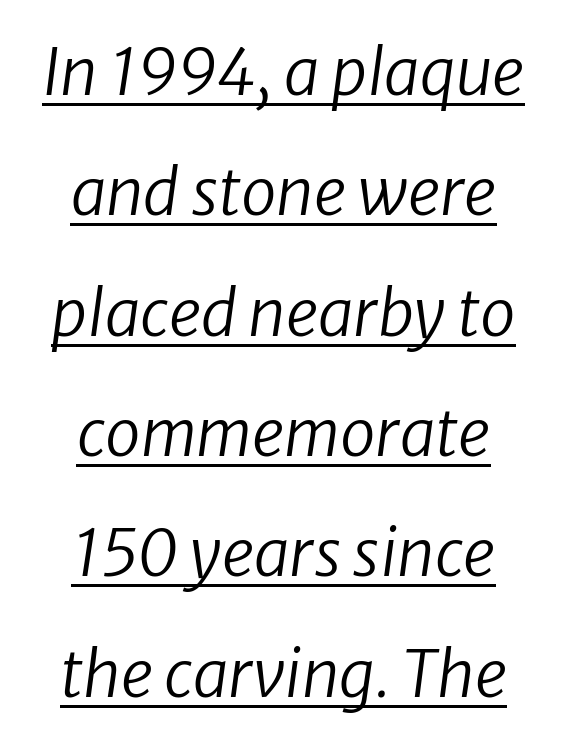
Q: Is the text bold? A: No.
Q: Is the text italic (slanted)? A: Yes, it leans right by about 8 degrees.
Q: Is the text underlined? A: Yes.
Q: How is the paragraph aligned? A: Centered.
Q: Is the spacing between letters normal or unusually wide? A: Normal.
Q: Width (condensed, normal, or wide)? A: Normal.
Q: Stroke contrast? A: Low.
Q: x-height? A: Medium.
Q: Monospaced? A: No.
